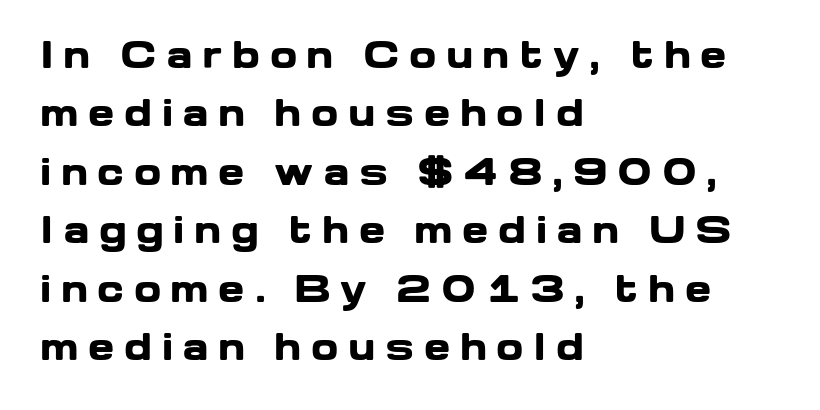
The designer left line spacing at the default. Substantial extra tracking has been applied to these lines. Designer's note — italics off, roman on. This sample is left-justified, so line endings fall wherever the words run out. The glyphs have the mass of a bold cut.
